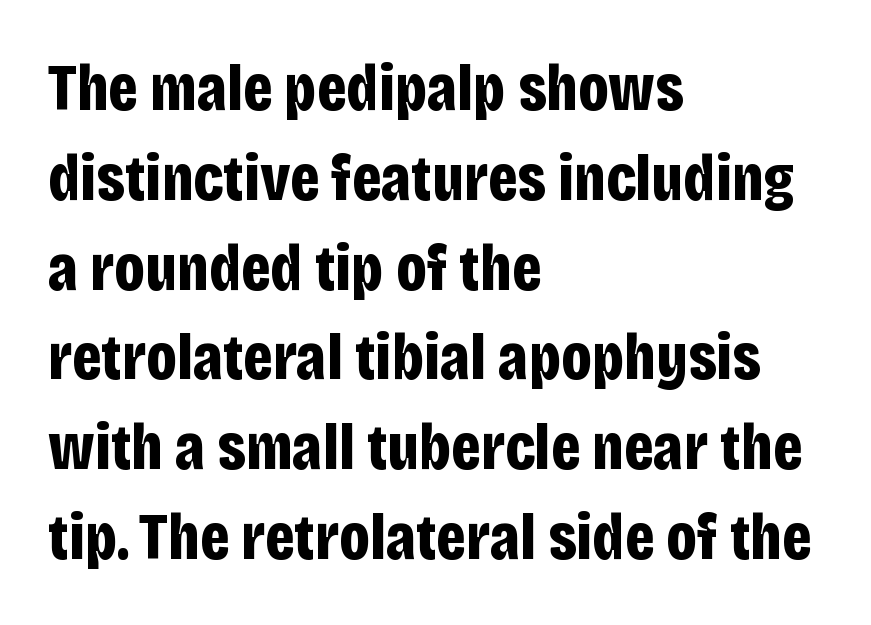
The image shows 66 px bold, condensed sans-serif type, upright; set left-aligned, normal line spacing (1.36x), normal letter spacing, not underlined; low stroke contrast and a large x-height.
